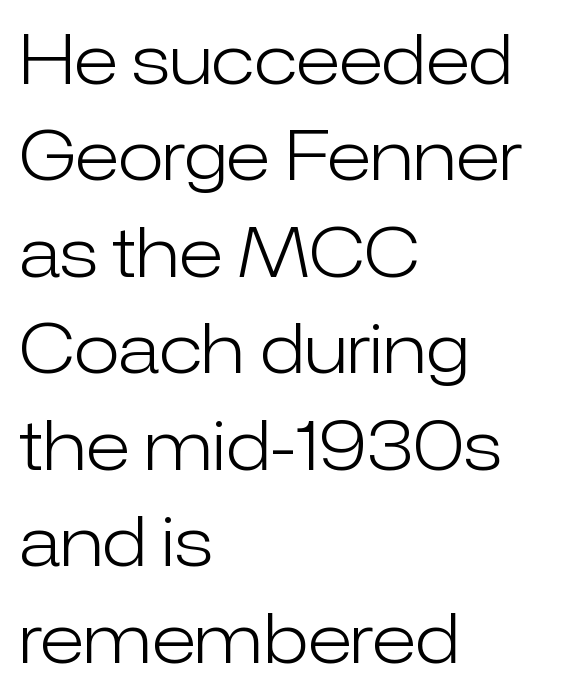
Letters rest on an invisible, unmarked baseline. Posture: vertical. Summary of weight: not heavy and not bold. Here the designer chose a conventional face with non-uniform glyph widths.
